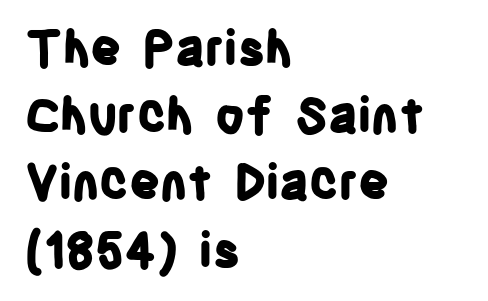
Line spacing here is normal. The passage shown has conventional tracking throughout. Each letter keeps its own natural width here, so spacing adapts to shape. Nope, not italic — everything's standing straight. The text block is weighted toward the left margin, trailing off unevenly rightward. In terms of weight, the rendering is a true, heavy bold.
